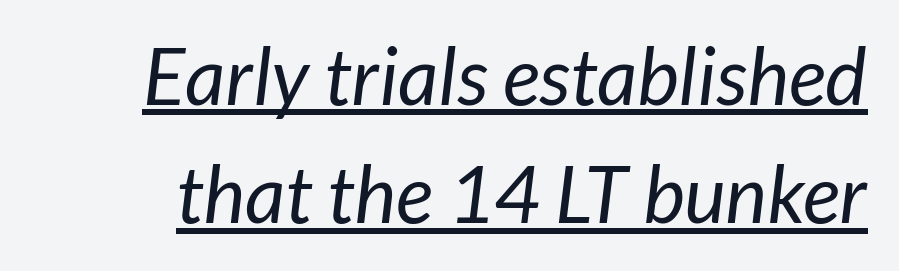
Q: Is the text bold? A: No.
Q: Is the typeface a serif or a sans-serif typeface? A: Sans-serif.
Q: Is the text underlined? A: Yes.
Q: Is the spacing between letters normal or unusually wide? A: Normal.
Q: Is the spacing between lines tight, normal or loose? A: Normal.
Q: Width (condensed, normal, or wide)? A: Normal.
Q: Stroke contrast? A: Low.
Q: x-height? A: Medium.
Q: Monospaced? A: No.
